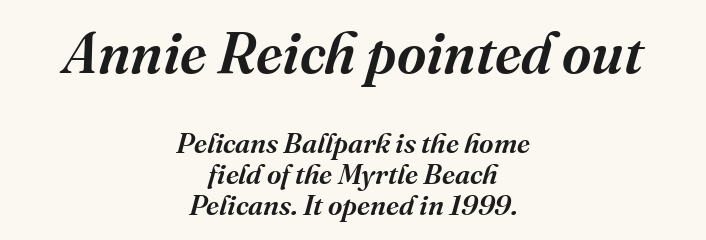
{"serif": "yes", "italic": "yes", "lean": "right", "slant_degrees": 16, "width": "normal", "stroke_contrast": "medium", "x_height": "medium", "monospaced": "no", "underline": "no", "align": "center", "line_spacing": "tight", "line_spacing_ratio": 1.1, "letter_spacing": "normal", "letter_spacing_em": 0.0, "larger_block": "first", "size_ratio": 2.04, "glyph_px": 57}
